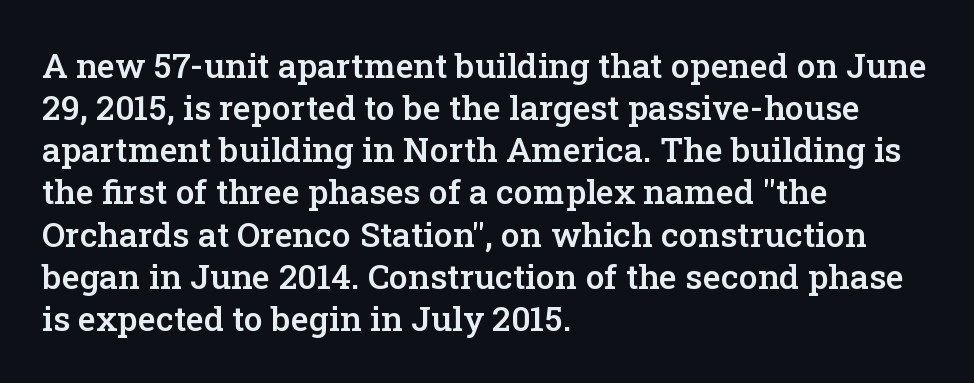
The image shows 34 px semibold serif type, upright; set left-aligned, line spacing 1.24x, normal letter spacing, not underlined; low stroke contrast and a medium x-height.
